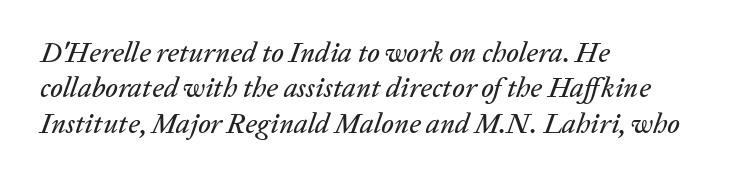
Q: Is the text italic (slanted)? A: Yes, it leans right by about 20 degrees.
Q: Is the text underlined? A: No.
Q: How is the paragraph aligned? A: Left-aligned.
Q: Is the spacing between letters normal or unusually wide? A: Normal.
Q: Is the spacing between lines tight, normal or loose? A: Normal.
Q: Width (condensed, normal, or wide)? A: Normal.
Q: Stroke contrast? A: Low.
Q: x-height? A: Medium.
Q: Monospaced? A: No.
